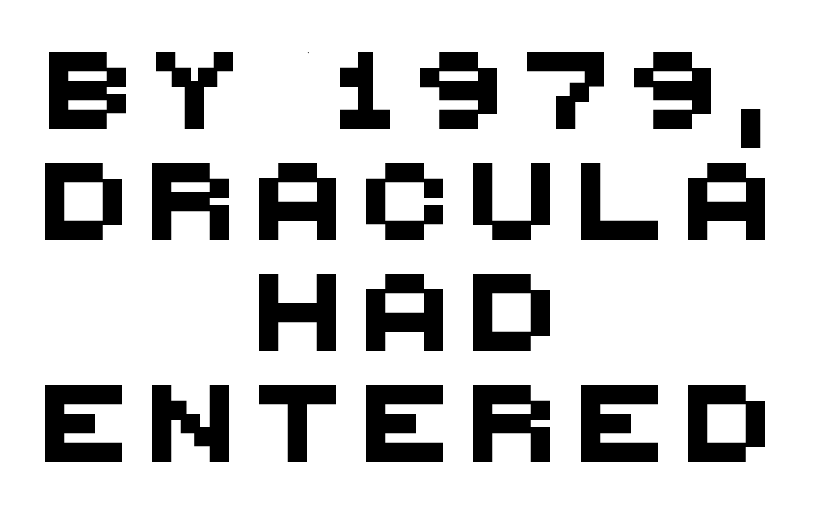
Interline gaps are of average width in this sample. Line starts and ends both wander, symmetrically. The zone under the glyphs is completely vacant. The letters advance in unequal steps, a hallmark of proportional type. The face used here is a sans, in the tradition of grotesques and geometrics. Is the letter spacing exaggerated? Yes — the characters are pushed far apart.
